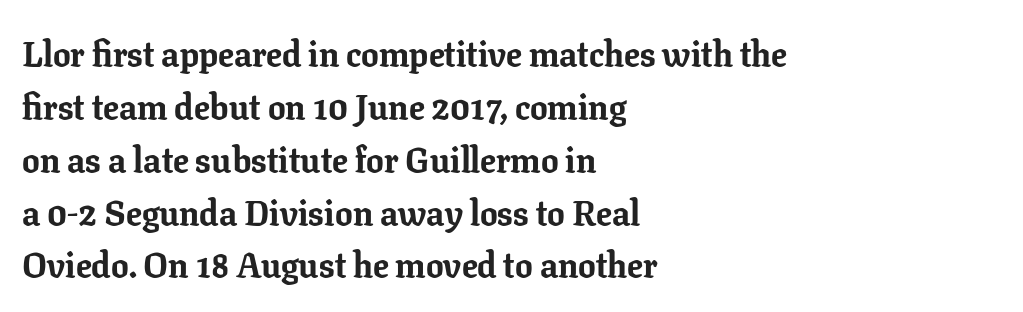
Q: Is the text bold? A: Yes.
Q: Is the text italic (slanted)? A: No, it is upright.
Q: Is the typeface a serif or a sans-serif typeface? A: Serif.
Q: Is the text underlined? A: No.
Q: How is the paragraph aligned? A: Left-aligned.
Q: Is the spacing between letters normal or unusually wide? A: Normal.
Q: Is the spacing between lines tight, normal or loose? A: Normal.
Q: Width (condensed, normal, or wide)? A: Normal.
Q: Stroke contrast? A: Low.
Q: x-height? A: Medium.
Q: Monospaced? A: No.
